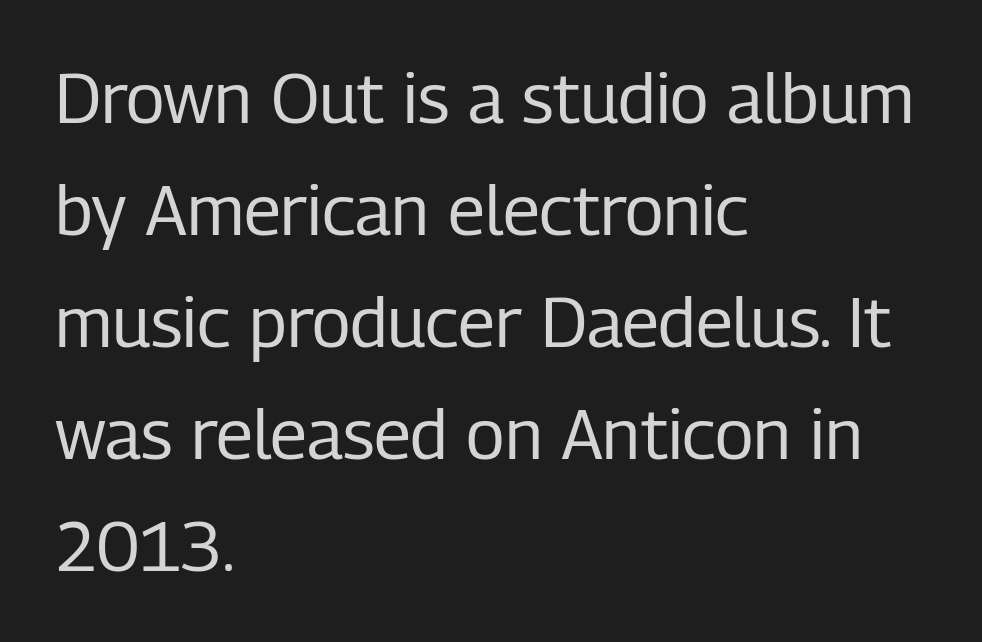
The image shows 70 px regular-weight, condensed sans-serif type, upright; set left-aligned, normal line spacing (1.6x), normal letter spacing, not underlined; low stroke contrast and a medium x-height.
